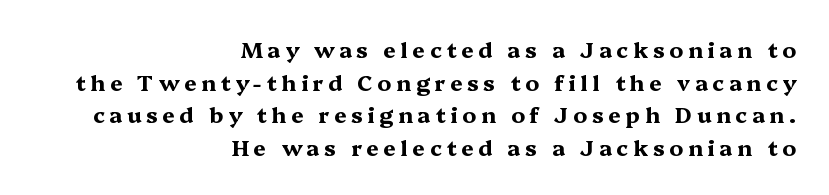
{"italic": "no", "bold": "yes", "underline": "no", "align": "right", "line_spacing": "normal", "line_spacing_ratio": 1.48, "letter_spacing": "wide", "letter_spacing_em": 0.21, "glyph_px": 22}
